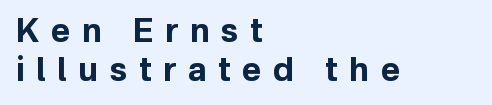
Q: Is the text bold? A: Yes.
Q: Is the text italic (slanted)? A: No, it is upright.
Q: Is the typeface a serif or a sans-serif typeface? A: Sans-serif.
Q: Is the text underlined? A: No.
Q: How is the paragraph aligned? A: Left-aligned.
Q: Is the spacing between letters normal or unusually wide? A: Unusually wide.
Q: Width (condensed, normal, or wide)? A: Normal.
Q: Stroke contrast? A: Low.
Q: x-height? A: Medium.
Q: Monospaced? A: No.
